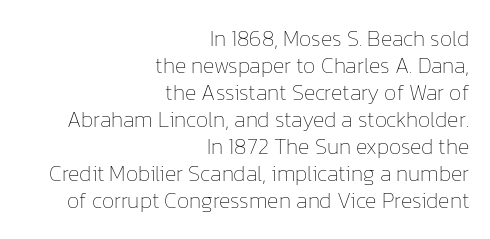
Q: Is the text bold? A: No.
Q: Is the text italic (slanted)? A: No, it is upright.
Q: Is the text underlined? A: No.
Q: How is the paragraph aligned? A: Right-aligned.
Q: Is the spacing between letters normal or unusually wide? A: Normal.
